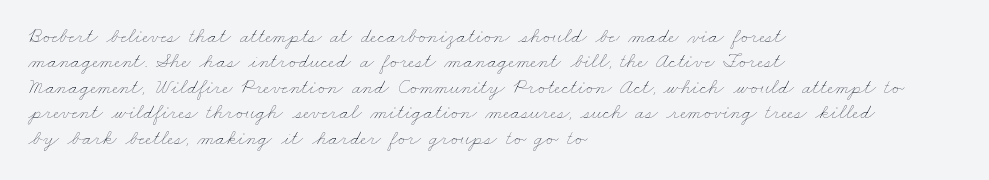
Q: Is the text bold? A: No.
Q: Is the text underlined? A: No.
Q: How is the paragraph aligned? A: Left-aligned.
Q: Is the spacing between letters normal or unusually wide? A: Normal.
